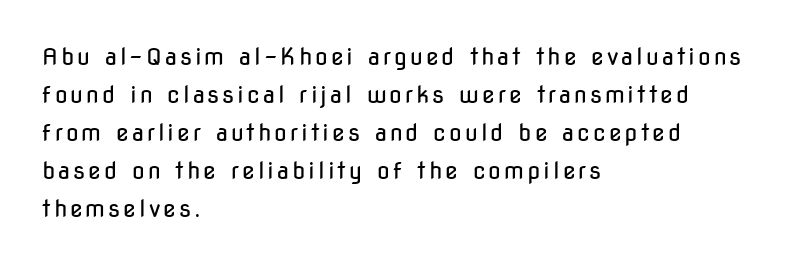
Q: Is the text bold? A: No.
Q: Is the text italic (slanted)? A: No, it is upright.
Q: Is the text underlined? A: No.
Q: How is the paragraph aligned? A: Left-aligned.
Q: Is the spacing between lines tight, normal or loose? A: Normal.
